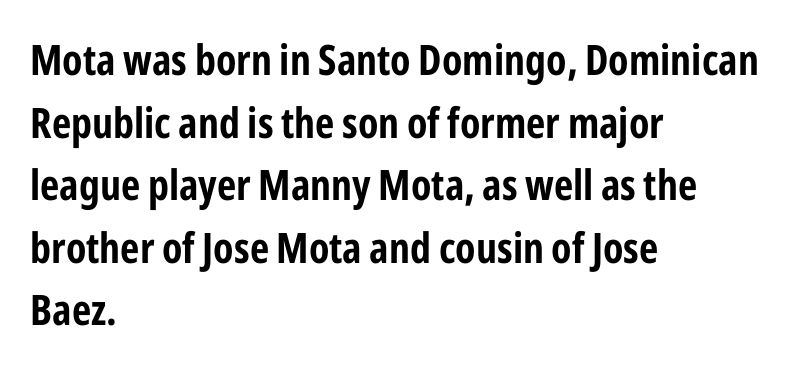
{"serif": "no", "italic": "no", "bold": "yes", "weight": "bold", "width": "condensed", "stroke_contrast": "low", "x_height": "medium", "monospaced": "no", "underline": "no", "align": "left", "line_spacing": "normal", "line_spacing_ratio": 1.49, "letter_spacing": "normal", "letter_spacing_em": 0.0, "glyph_px": 42}
